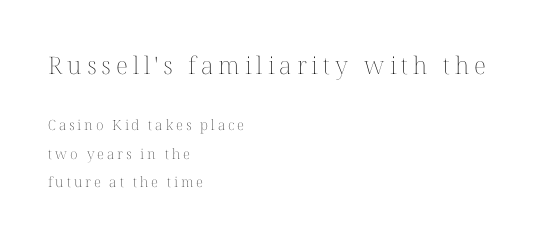
The image shows 24 px text type, upright; set left-aligned, loose line spacing (2.01x), unusually wide letter spacing (+0.21 em), not underlined; the first (top) block is 1.71x larger.
